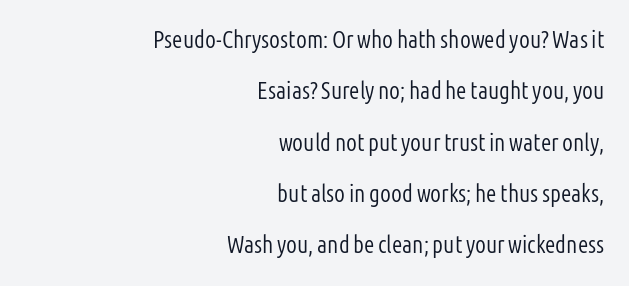
{"italic": "no", "bold": "no", "underline": "no", "align": "right", "line_spacing": "loose", "line_spacing_ratio": 2.14, "letter_spacing": "normal", "letter_spacing_em": 0.0, "glyph_px": 24}
